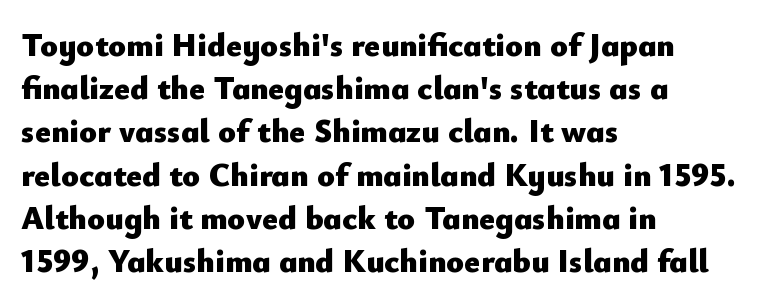
The foot of each line stays bare and open. A normal amount of white space separates one row of letters from the next. Standard letterfit; no display-style spreading of the glyphs. In terms of letterform style, serifs are entirely absent. This is the regular roman posture of the typeface. Look at the stroke-to-counter ratio: heavy, a bold.
